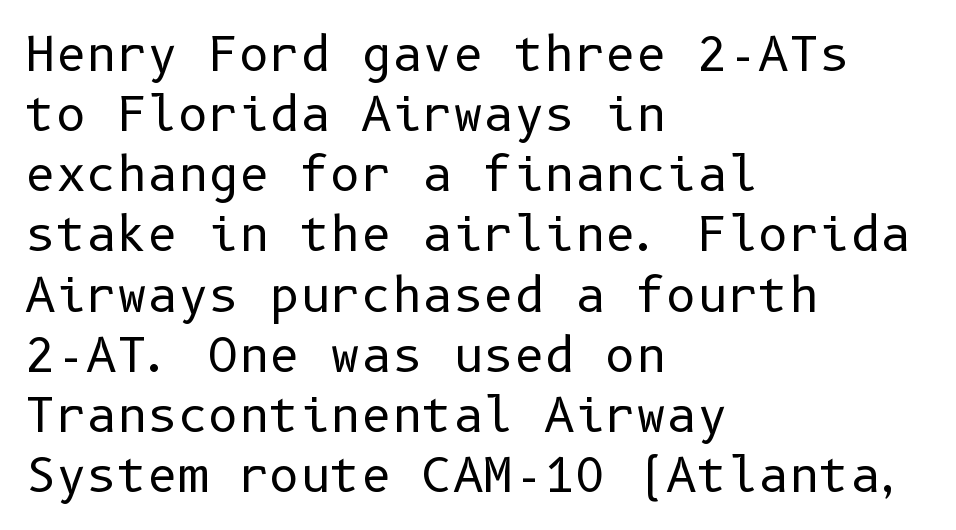
{"serif": "no", "italic": "no", "bold": "no", "weight": "regular", "width": "normal", "stroke_contrast": "low", "x_height": "medium", "underline": "no", "align": "left", "line_spacing": "normal", "line_spacing_ratio": 1.28, "letter_spacing": "normal", "letter_spacing_em": 0.0, "glyph_px": 47}
